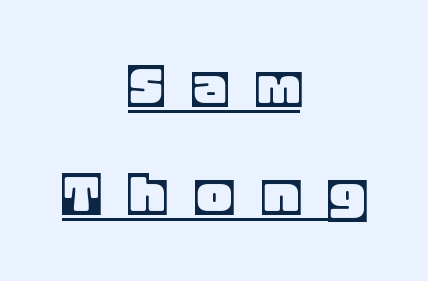
The specimen includes a rule beneath the text block's lines. This is the regular roman posture of the typeface. Evenly set lines give the paragraph a standard silhouette. The face used here is proportionally spaced, like ordinary book or web type.
